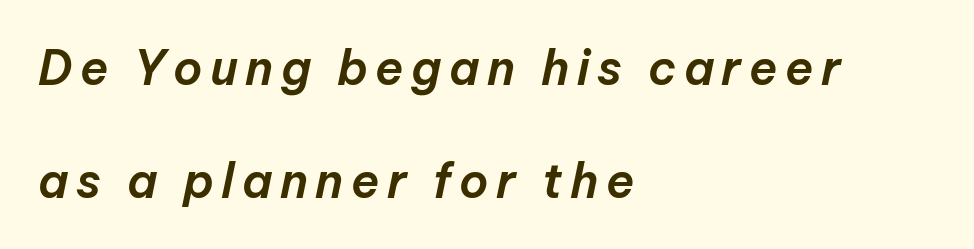
Q: Is the text italic (slanted)? A: Yes, it leans right by about 12 degrees.
Q: Is the text underlined? A: No.
Q: How is the paragraph aligned? A: Left-aligned.
Q: Is the spacing between lines tight, normal or loose? A: Loose.
Q: Width (condensed, normal, or wide)? A: Normal.
Q: Stroke contrast? A: Low.
Q: x-height? A: Medium.
Q: Monospaced? A: No.
